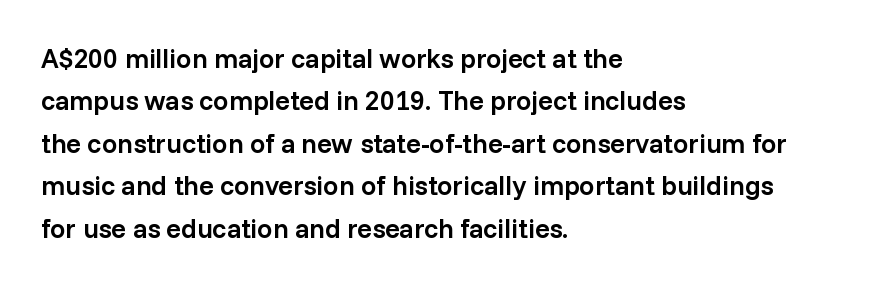
The image shows 27 px text type, upright; set left-aligned, normal line spacing (1.57x), normal letter spacing, not underlined.
